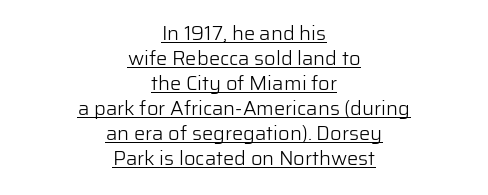
The image shows 20 px text type, upright; set centered, normal line spacing (1.25x), normal letter spacing, underlined.
